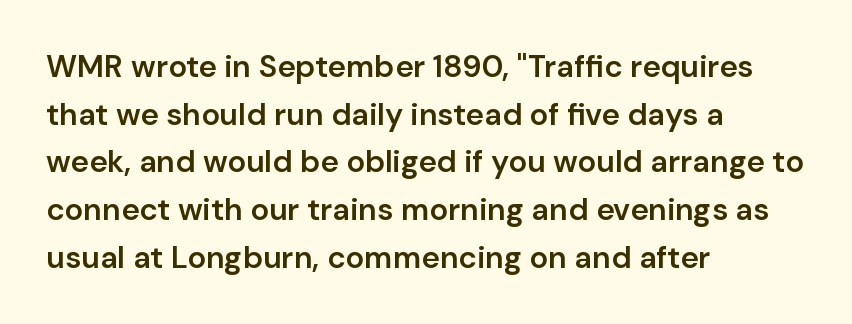
The image shows 31 px semibold sans-serif type, upright; set left-aligned, normal line spacing (1.54x), normal letter spacing, not underlined; low stroke contrast and a medium x-height.
